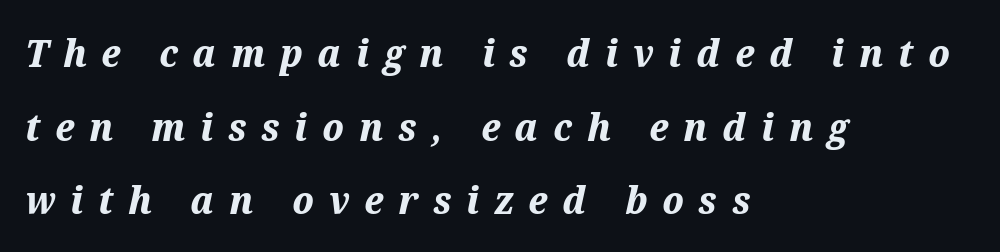
{"italic": "yes", "lean": "right", "slant_degrees": 12, "bold": "yes", "weight": "bold", "width": "normal", "stroke_contrast": "medium", "x_height": "medium", "monospaced": "no", "underline": "no", "align": "left", "line_spacing_ratio": 1.89, "letter_spacing": "wide", "letter_spacing_em": 0.38, "glyph_px": 39}
